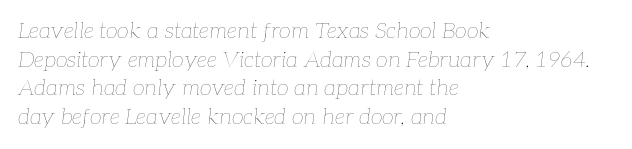
The image shows 22 px text type, italic (leaning right); set left-aligned, normal line spacing (1.3x), normal letter spacing, not underlined.
